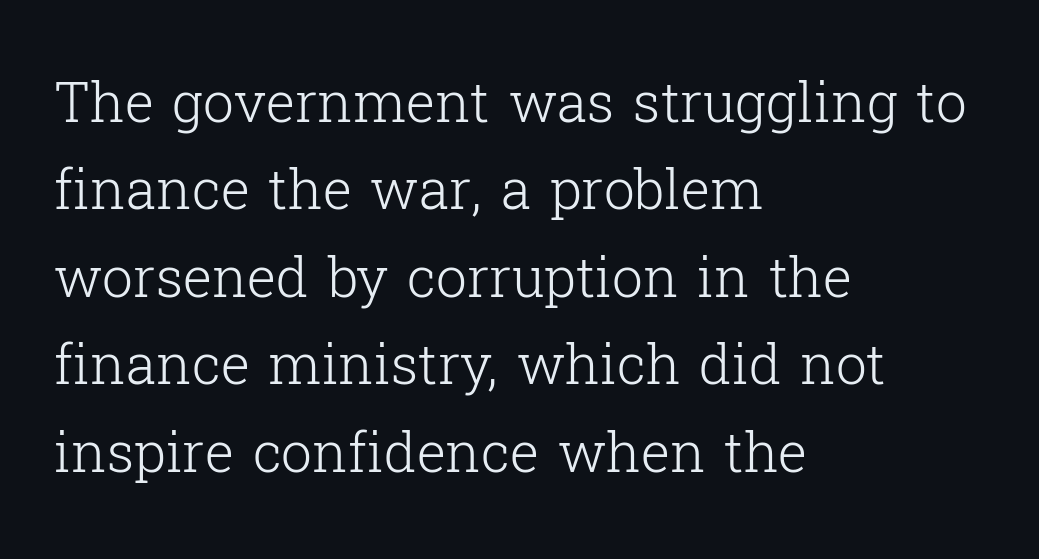
You can tell it's not italic because the verticals are truly vertical. A typesetter would call this leading conventional body-copy spacing. Spacing verdict: proportional, widths tailored to each character. Weight: regular or lighter.
